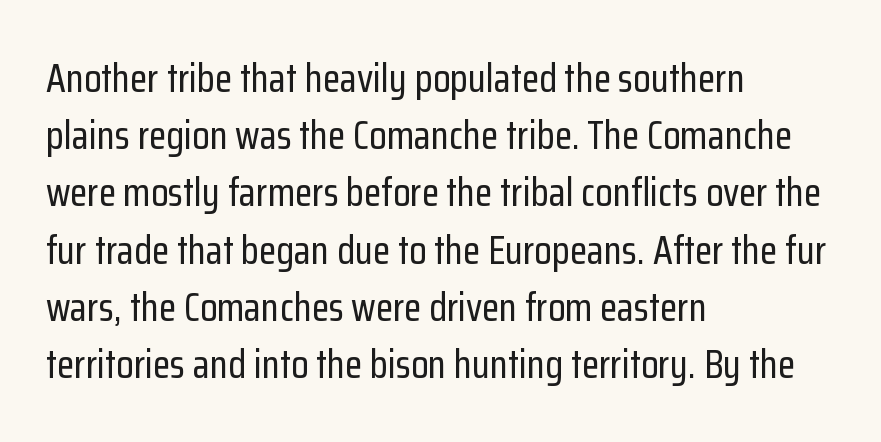
The image shows 40 px condensed sans-serif type, upright; set left-aligned, normal line spacing (1.43x), normal letter spacing, not underlined; low stroke contrast and a medium x-height.
